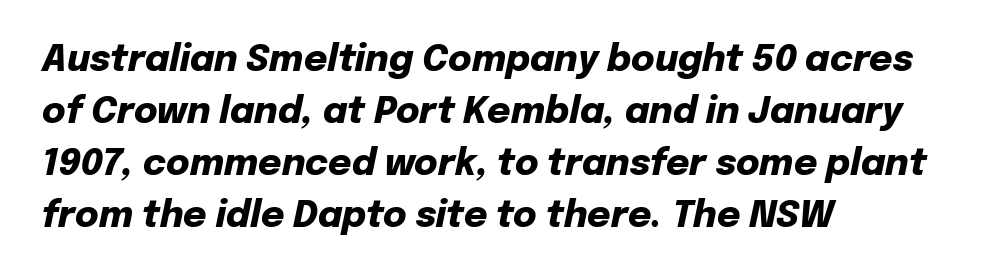
Q: Is the text bold? A: Yes.
Q: Is the text italic (slanted)? A: Yes, it leans right by about 12 degrees.
Q: Is the text underlined? A: No.
Q: How is the paragraph aligned? A: Left-aligned.
Q: Is the spacing between letters normal or unusually wide? A: Normal.
Q: Is the spacing between lines tight, normal or loose? A: Normal.
Q: Width (condensed, normal, or wide)? A: Normal.
Q: Stroke contrast? A: Low.
Q: x-height? A: Medium.
Q: Monospaced? A: No.
